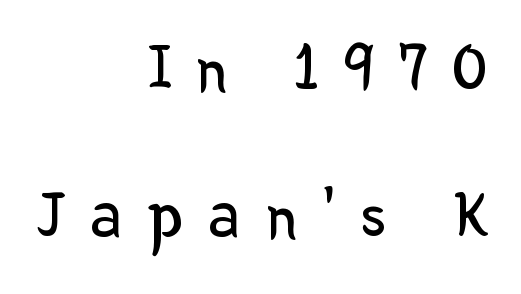
Q: Is the text bold? A: No.
Q: Is the text italic (slanted)? A: No, it is upright.
Q: Is the typeface a serif or a sans-serif typeface? A: Sans-serif.
Q: Is the text underlined? A: No.
Q: How is the paragraph aligned? A: Right-aligned.
Q: Is the spacing between letters normal or unusually wide? A: Unusually wide.
Q: Is the spacing between lines tight, normal or loose? A: Loose.
Q: Width (condensed, normal, or wide)? A: Normal.
Q: Stroke contrast? A: Low.
Q: x-height? A: Medium.
Q: Monospaced? A: No.
